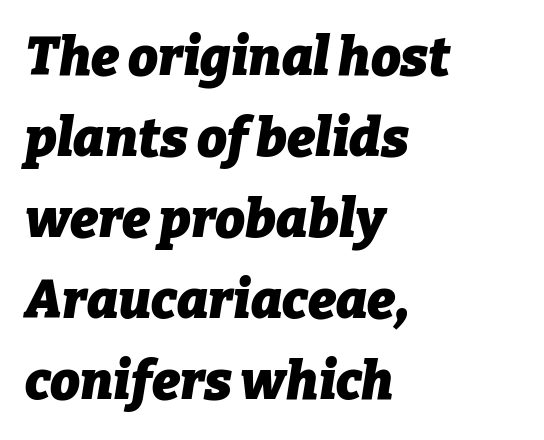
Q: Is the text bold? A: Yes.
Q: Is the text italic (slanted)? A: Yes, it leans right by about 9 degrees.
Q: Is the text underlined? A: No.
Q: How is the paragraph aligned? A: Left-aligned.
Q: Is the spacing between letters normal or unusually wide? A: Normal.
Q: Is the spacing between lines tight, normal or loose? A: Normal.
Q: Width (condensed, normal, or wide)? A: Normal.
Q: Stroke contrast? A: Low.
Q: x-height? A: Medium.
Q: Monospaced? A: No.
